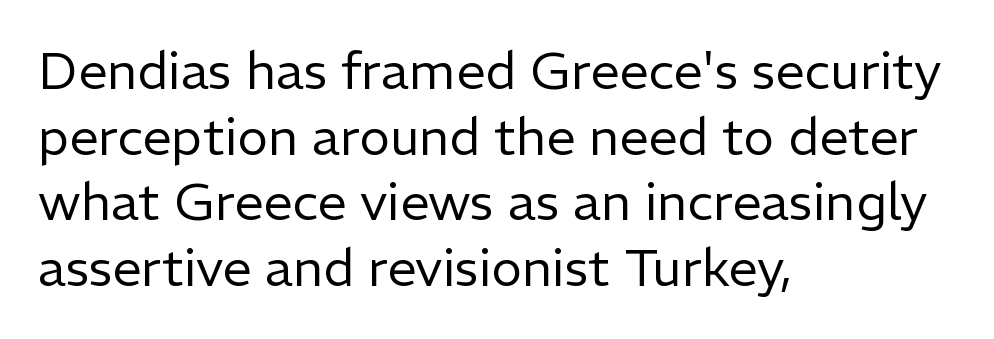
The image shows 52 px regular-weight sans-serif type, upright; set left-aligned, normal line spacing (1.26x), normal letter spacing, not underlined; low stroke contrast and a medium x-height.
